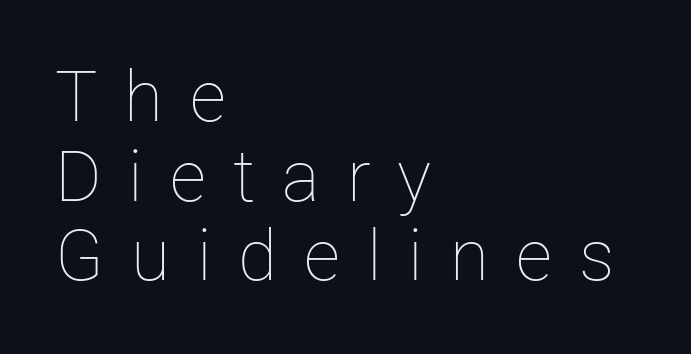
Q: Is the text bold? A: No.
Q: Is the text italic (slanted)? A: No, it is upright.
Q: Is the text underlined? A: No.
Q: How is the paragraph aligned? A: Left-aligned.
Q: Is the spacing between letters normal or unusually wide? A: Unusually wide.
Q: Is the spacing between lines tight, normal or loose? A: Tight.
Q: Width (condensed, normal, or wide)? A: Normal.
Q: Stroke contrast? A: Low.
Q: x-height? A: Medium.
Q: Monospaced? A: No.
